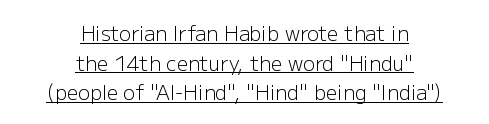
Q: Is the text bold? A: No.
Q: Is the text italic (slanted)? A: No, it is upright.
Q: Is the text underlined? A: Yes.
Q: How is the paragraph aligned? A: Centered.
Q: Is the spacing between letters normal or unusually wide? A: Normal.
Q: Is the spacing between lines tight, normal or loose? A: Normal.
